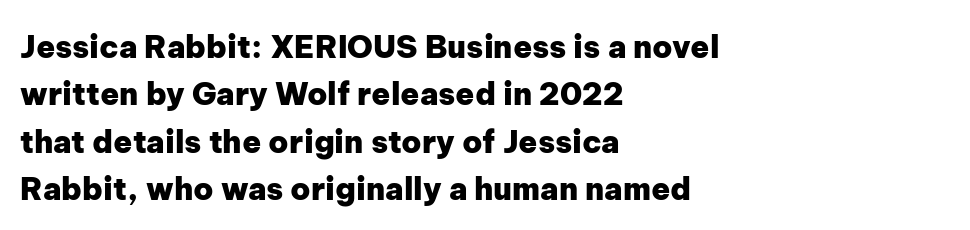
{"serif": "no", "italic": "no", "bold": "yes", "weight": "heavy", "width": "normal", "stroke_contrast": "low", "x_height": "medium", "monospaced": "no", "underline": "no", "align": "left", "line_spacing": "normal", "line_spacing_ratio": 1.53, "letter_spacing": "normal", "letter_spacing_em": 0.0, "glyph_px": 31}
